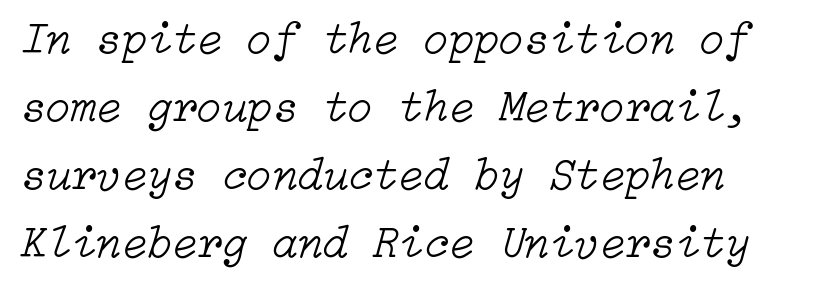
The image shows 46 px light type, italic (leaning right); set left-aligned, normal line spacing (1.48x), normal letter spacing, not underlined; low stroke contrast and a medium x-height.
